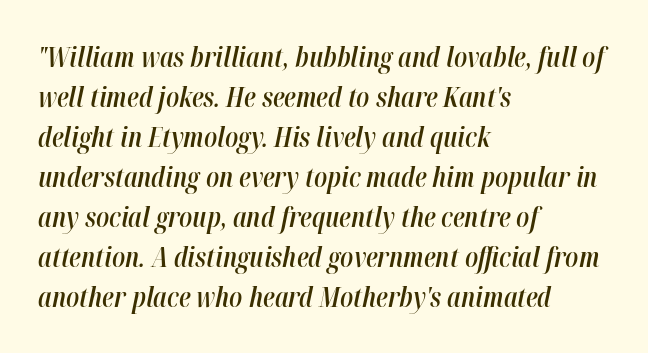
{"italic": "yes", "lean": "right", "slant_degrees": 12, "bold": "semi", "underline": "no", "align": "left", "line_spacing": "normal", "line_spacing_ratio": 1.48, "letter_spacing": "normal", "letter_spacing_em": 0.0, "glyph_px": 27}
